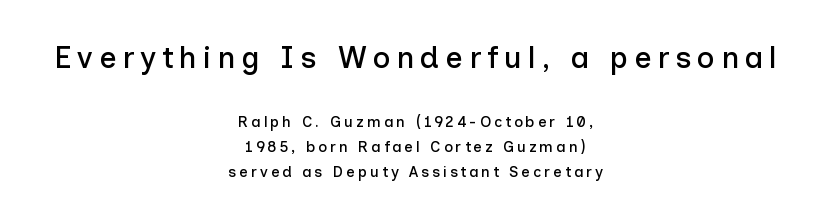
The image shows 30 px sans-serif type, upright; set centered, normal line spacing (1.65x), unusually wide letter spacing (+0.2 em), not underlined; the first (top) block is 2.0x larger; low stroke contrast and a medium x-height.
